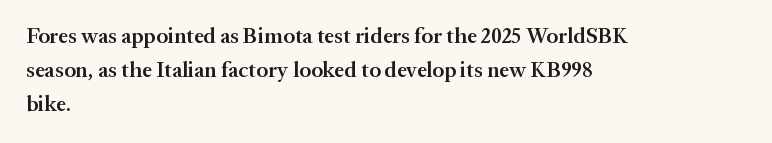
The image shows 22 px text type, upright; set left-aligned, normal line spacing (1.54x), normal letter spacing, not underlined.
